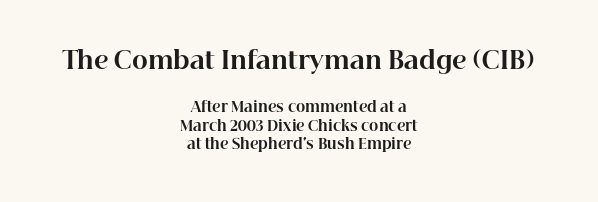
Q: Is the text bold? A: Yes.
Q: Is the text italic (slanted)? A: No, it is upright.
Q: Is the text underlined? A: No.
Q: How is the paragraph aligned? A: Centered.
Q: Is the spacing between letters normal or unusually wide? A: Normal.
Q: Is the spacing between lines tight, normal or loose? A: Normal.
Q: Which block of text is set in a larger size, the first (top) or the second (bottom)? A: The first (top) one.
